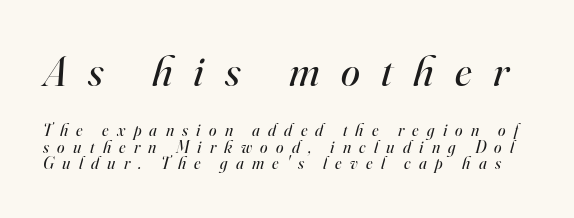
The image shows 43 px regular-weight serif type, italic (leaning right); set tight line spacing (0.97x), unusually wide letter spacing (+0.49 em), not underlined; the first (top) block is 2.53x larger; high stroke contrast and a small x-height.
